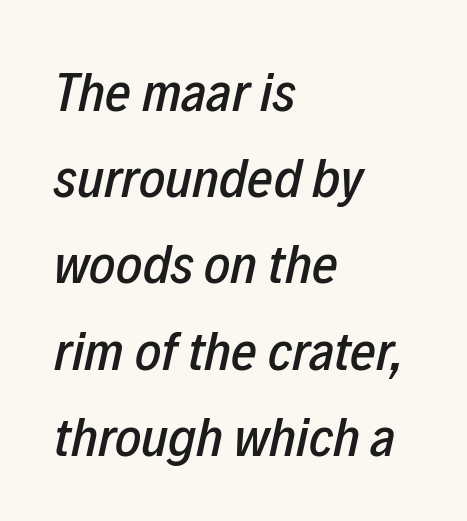
Underlining? Definitely not there. Tall strokes in this sample are angled rather than plumb. This sample is left-justified, so line endings fall wherever the words run out. The rendering uses natural spacing where letterforms have individual widths. You could call the tracking neutral — neither tight nor loose.
